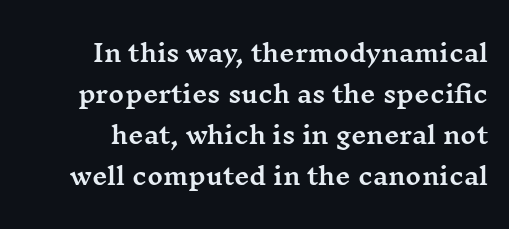
{"italic": "no", "underline": "no", "align": "right", "line_spacing_ratio": 1.71, "letter_spacing": "normal", "letter_spacing_em": 0.0, "glyph_px": 24}
